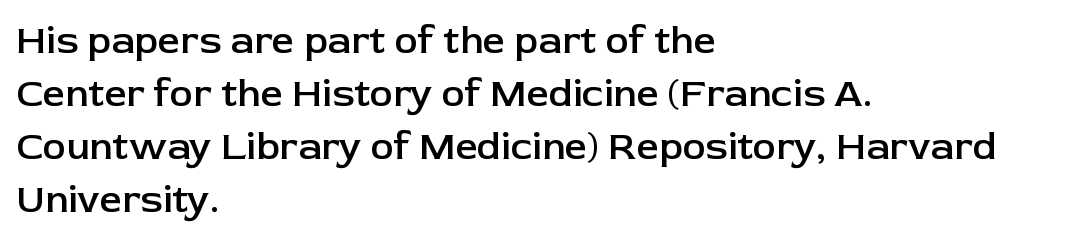
Q: Is the text bold? A: Semi-bold.
Q: Is the text italic (slanted)? A: No, it is upright.
Q: Is the typeface a serif or a sans-serif typeface? A: Sans-serif.
Q: Is the text underlined? A: No.
Q: How is the paragraph aligned? A: Left-aligned.
Q: Is the spacing between letters normal or unusually wide? A: Normal.
Q: Is the spacing between lines tight, normal or loose? A: Normal.
Q: Width (condensed, normal, or wide)? A: Normal.
Q: Stroke contrast? A: Low.
Q: x-height? A: Medium.
Q: Monospaced? A: No.
